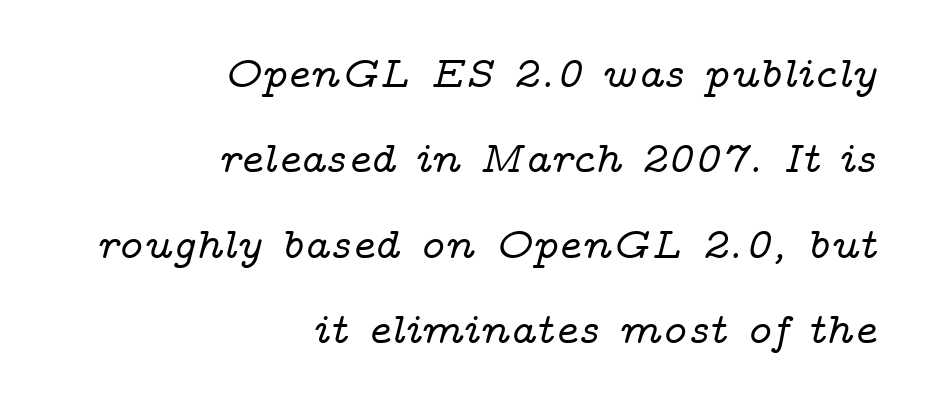
{"serif": "yes", "italic": "yes", "lean": "right", "slant_degrees": 14, "width": "wide", "stroke_contrast": "low", "x_height": "medium", "monospaced": "no", "underline": "no", "align": "right", "line_spacing": "loose", "line_spacing_ratio": 1.94, "letter_spacing": "normal", "letter_spacing_em": 0.0, "glyph_px": 44}
